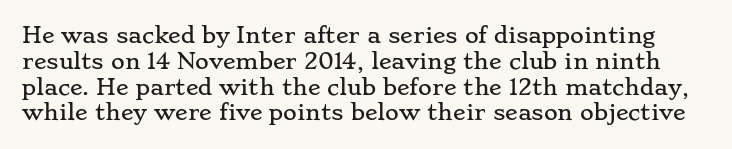
{"italic": "no", "underline": "no", "line_spacing_ratio": 1.23, "letter_spacing": "normal", "letter_spacing_em": 0.0, "glyph_px": 21}
